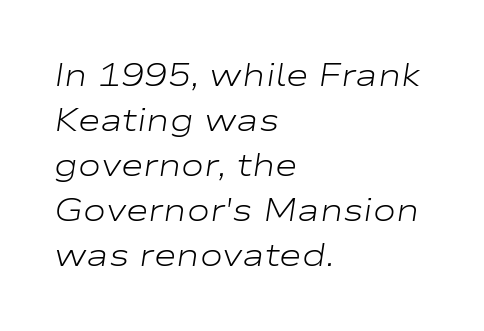
Q: Is the text bold? A: No.
Q: Is the text italic (slanted)? A: Yes, it leans right by about 9 degrees.
Q: Is the text underlined? A: No.
Q: How is the paragraph aligned? A: Left-aligned.
Q: Is the spacing between letters normal or unusually wide? A: Normal.
Q: Is the spacing between lines tight, normal or loose? A: Normal.
Q: Width (condensed, normal, or wide)? A: Wide.
Q: Stroke contrast? A: Low.
Q: x-height? A: Medium.
Q: Monospaced? A: No.
